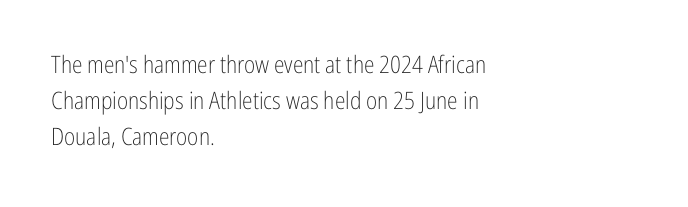
{"italic": "no", "bold": "no", "underline": "no", "align": "left", "line_spacing": "normal", "line_spacing_ratio": 1.51, "letter_spacing": "normal", "letter_spacing_em": 0.0, "glyph_px": 24}
